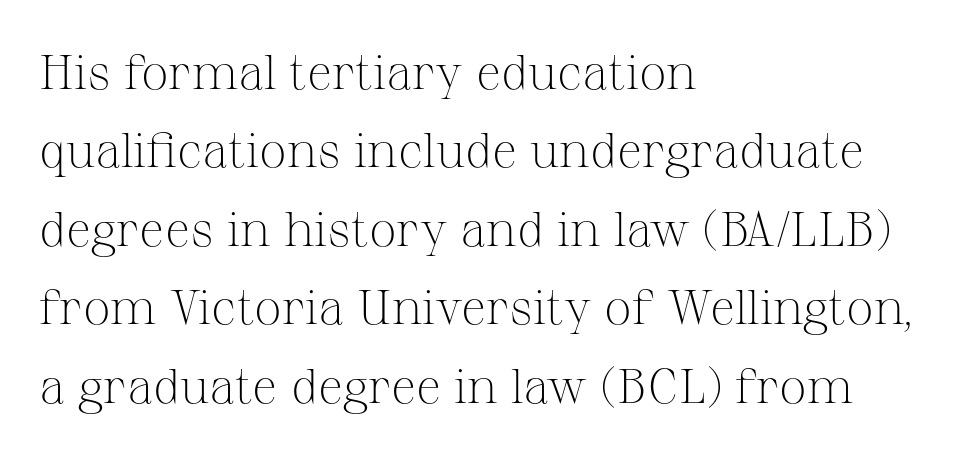
{"serif": "yes", "italic": "no", "bold": "no", "weight": "light", "width": "normal", "stroke_contrast": "medium", "x_height": "medium", "monospaced": "no", "underline": "no", "align": "left", "line_spacing": "normal", "line_spacing_ratio": 1.6, "letter_spacing": "normal", "letter_spacing_em": 0.0, "glyph_px": 49}
